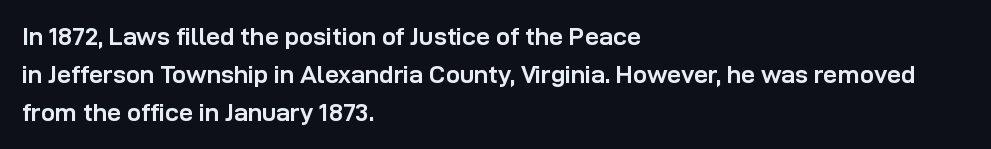
Lines of text with bare space underneath. Quick note: interline space is typical. The line texture is even and compact thanks to regular tracking. The letters stand straight up with perfectly vertical stems. I'd describe the lettering as bold — thick and assertive.
